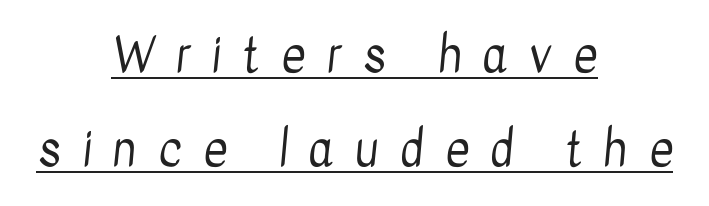
Q: Is the text bold? A: No.
Q: Is the typeface a serif or a sans-serif typeface? A: Sans-serif.
Q: Is the text underlined? A: Yes.
Q: How is the paragraph aligned? A: Centered.
Q: Is the spacing between letters normal or unusually wide? A: Unusually wide.
Q: Is the spacing between lines tight, normal or loose? A: Loose.
Q: Width (condensed, normal, or wide)? A: Condensed.
Q: Stroke contrast? A: Low.
Q: x-height? A: Medium.
Q: Monospaced? A: No.
